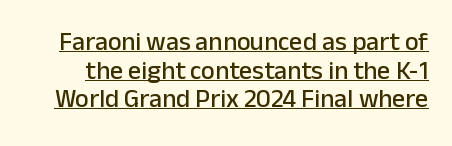
The image shows 26 px text type, upright; set tight line spacing (1.1x), normal letter spacing, underlined.
